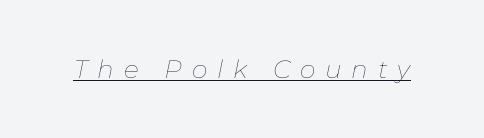
Q: Is the text bold? A: No.
Q: Is the text italic (slanted)? A: Yes, it leans right by about 11 degrees.
Q: Is the text underlined? A: Yes.
Q: Is the spacing between letters normal or unusually wide? A: Unusually wide.
